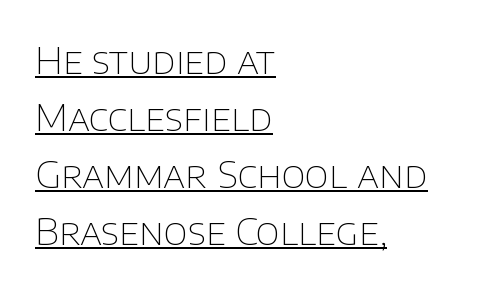
Proportional: the letters do not fall into vertical columns. The letters stand upright; this is a roman face. In CSS terms this would be text-align: left. Compared with undecorated copy, this sample adds a rule below the words.
